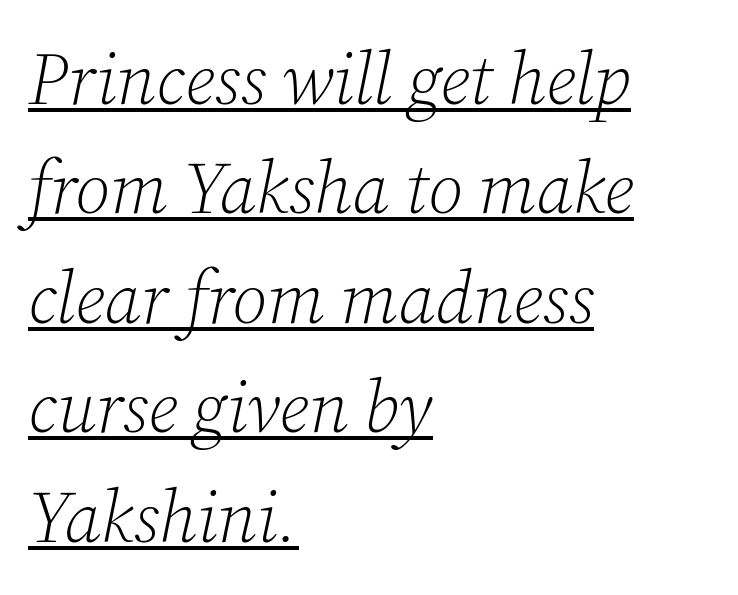
{"serif": "yes", "italic": "yes", "lean": "right", "slant_degrees": 12, "bold": "no", "weight": "light", "width": "normal", "stroke_contrast": "low", "x_height": "medium", "monospaced": "no", "underline": "yes", "align": "left", "line_spacing": "normal", "line_spacing_ratio": 1.5, "letter_spacing": "normal", "letter_spacing_em": 0.0, "glyph_px": 73}
